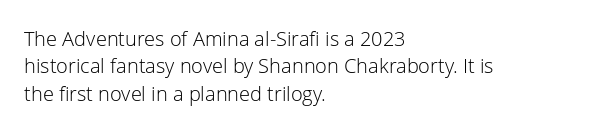
Q: Is the text bold? A: No.
Q: Is the text italic (slanted)? A: No, it is upright.
Q: Is the text underlined? A: No.
Q: How is the paragraph aligned? A: Left-aligned.
Q: Is the spacing between letters normal or unusually wide? A: Normal.
Q: Is the spacing between lines tight, normal or loose? A: Normal.
